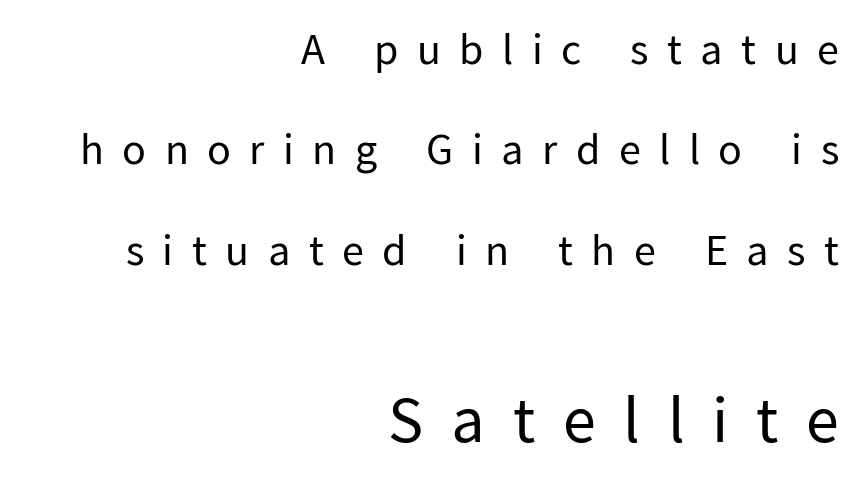
{"serif": "no", "italic": "no", "bold": "no", "weight": "regular", "width": "normal", "stroke_contrast": "low", "x_height": "medium", "monospaced": "no", "underline": "no", "align": "right", "line_spacing": "loose", "line_spacing_ratio": 2.28, "letter_spacing": "wide", "letter_spacing_em": 0.42, "larger_block": "second", "size_ratio": 1.5, "glyph_px": 66}
